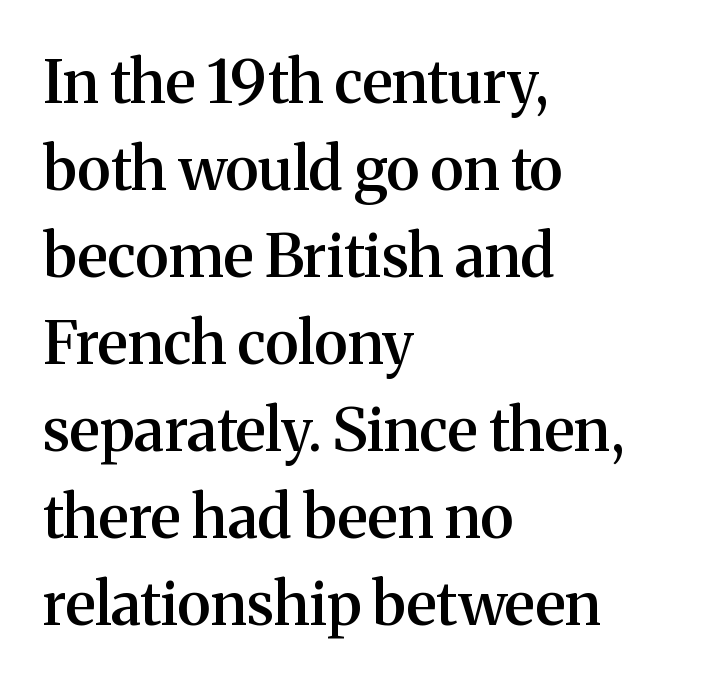
{"serif": "yes", "italic": "no", "bold": "semi", "weight": "semibold", "width": "normal", "stroke_contrast": "medium", "x_height": "medium", "monospaced": "no", "underline": "no", "align": "left", "line_spacing": "normal", "line_spacing_ratio": 1.45, "letter_spacing": "normal", "letter_spacing_em": 0.0, "glyph_px": 60}
